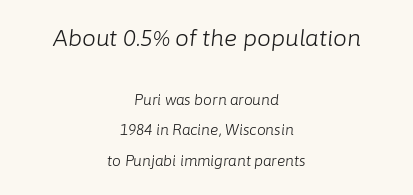
{"italic": "yes", "lean": "right", "slant_degrees": 6, "bold": "no", "underline": "no", "align": "center", "line_spacing": "loose", "line_spacing_ratio": 2.18, "letter_spacing": "normal", "letter_spacing_em": 0.0, "larger_block": "first", "size_ratio": 1.57, "glyph_px": 22}
